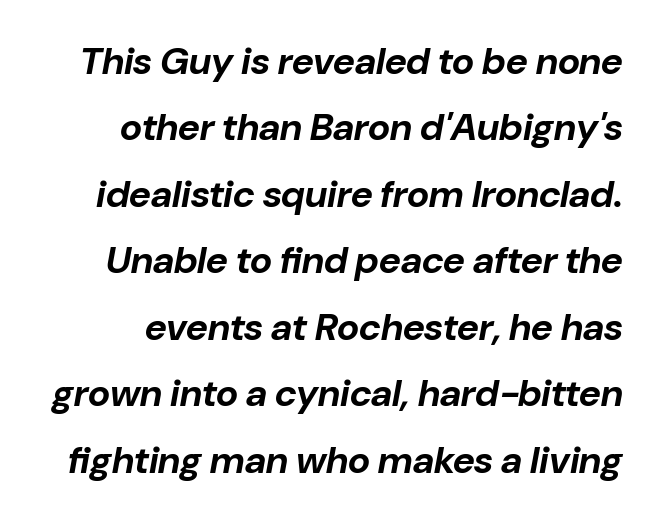
Q: Is the text bold? A: Yes.
Q: Is the text italic (slanted)? A: Yes, it leans right by about 10 degrees.
Q: Is the text underlined? A: No.
Q: Is the spacing between letters normal or unusually wide? A: Normal.
Q: Width (condensed, normal, or wide)? A: Normal.
Q: Stroke contrast? A: Low.
Q: x-height? A: Medium.
Q: Monospaced? A: No.
